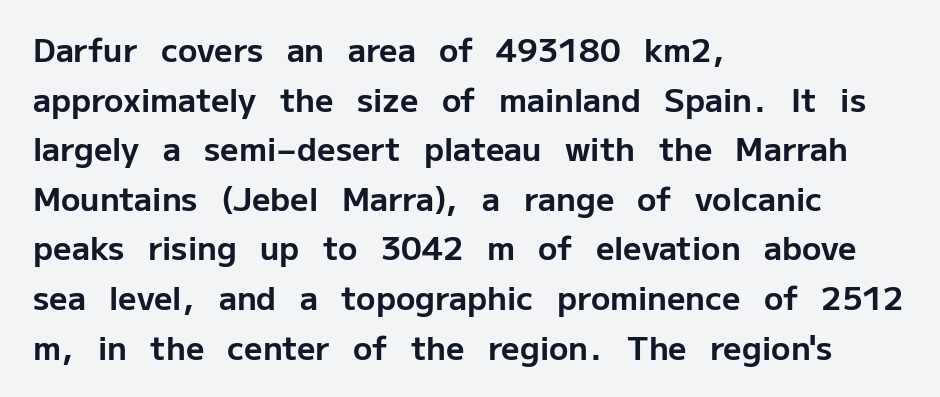
{"serif": "no", "italic": "no", "bold": "yes", "weight": "bold", "width": "normal", "stroke_contrast": "low", "x_height": "medium", "monospaced": "no", "underline": "no", "align": "left", "line_spacing": "normal", "line_spacing_ratio": 1.55, "letter_spacing": "normal", "letter_spacing_em": 0.0, "glyph_px": 32}
